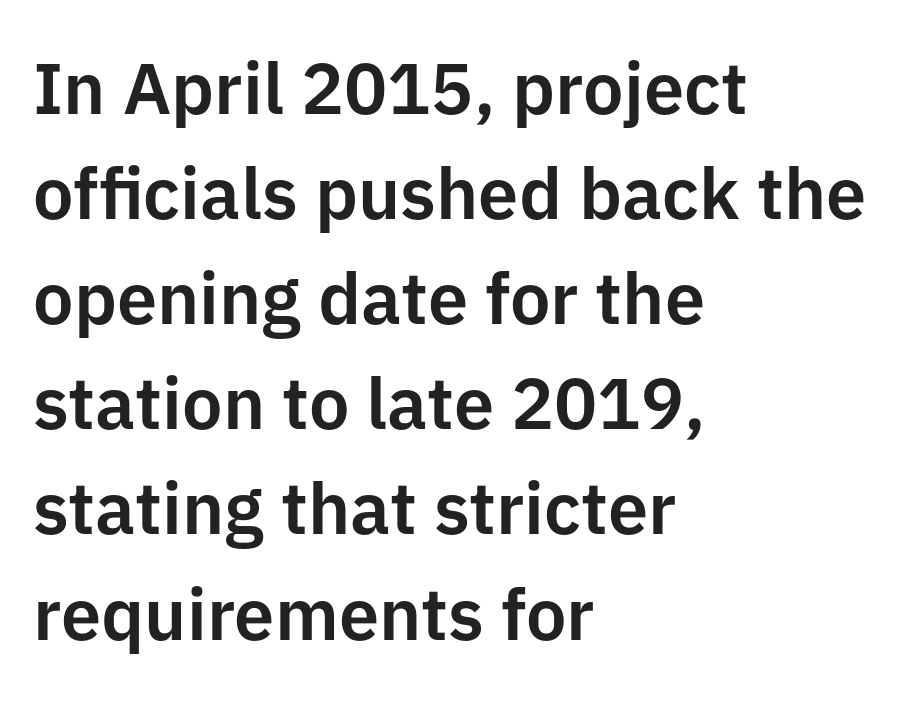
{"serif": "no", "italic": "no", "width": "normal", "stroke_contrast": "low", "x_height": "medium", "monospaced": "no", "underline": "no", "align": "left", "line_spacing": "normal", "line_spacing_ratio": 1.46, "letter_spacing": "normal", "letter_spacing_em": 0.0, "glyph_px": 72}
